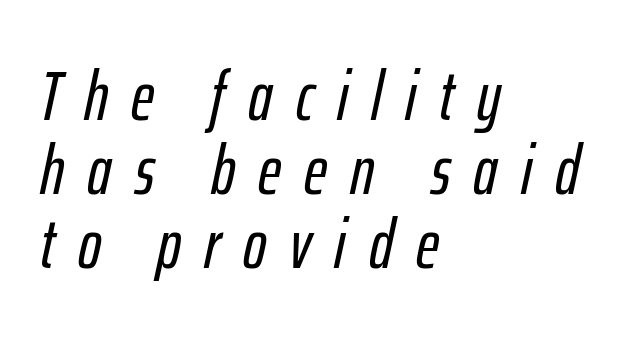
The image shows 70 px condensed type, italic (leaning right); set left-aligned, tight line spacing (1.06x), unusually wide letter spacing (+0.33 em), not underlined; low stroke contrast and a medium x-height.
